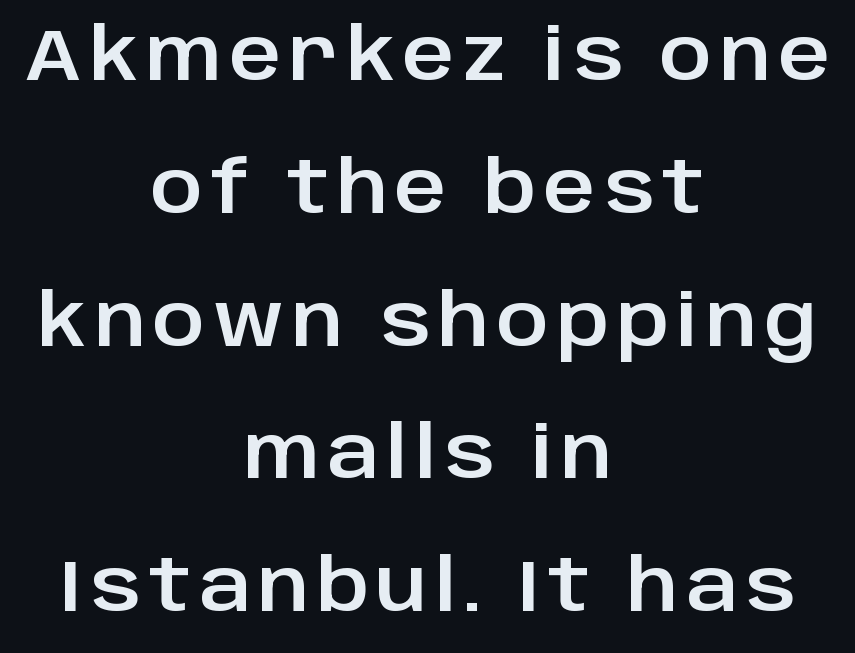
Q: Is the text italic (slanted)? A: No, it is upright.
Q: Is the typeface a serif or a sans-serif typeface? A: Sans-serif.
Q: Is the text underlined? A: No.
Q: How is the paragraph aligned? A: Centered.
Q: Width (condensed, normal, or wide)? A: Normal.
Q: Stroke contrast? A: Low.
Q: x-height? A: Large.
Q: Monospaced? A: No.
